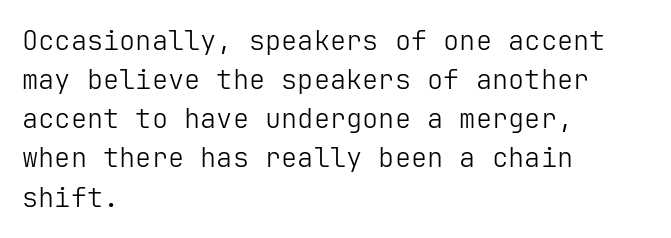
{"italic": "no", "bold": "no", "underline": "no", "align": "left", "line_spacing": "normal", "line_spacing_ratio": 1.45, "letter_spacing": "normal", "letter_spacing_em": 0.0, "glyph_px": 27}
